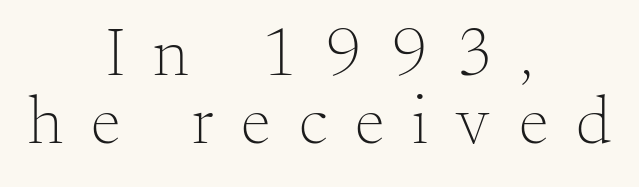
A serif font was chosen for this passage. The rendering uses a small line-height, squeezing the rows. Spacing between characters has been opened up far beyond the box default. Ascenders rise straight up at ninety degrees. Just letters on the line, the space beneath them empty.
